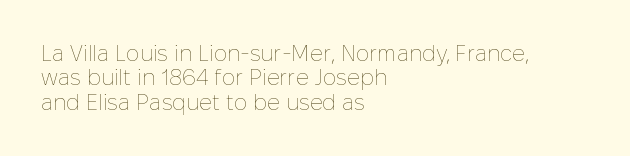
Q: Is the text bold? A: No.
Q: Is the text italic (slanted)? A: No, it is upright.
Q: Is the text underlined? A: No.
Q: How is the paragraph aligned? A: Left-aligned.
Q: Is the spacing between letters normal or unusually wide? A: Normal.
Q: Is the spacing between lines tight, normal or loose? A: Tight.
